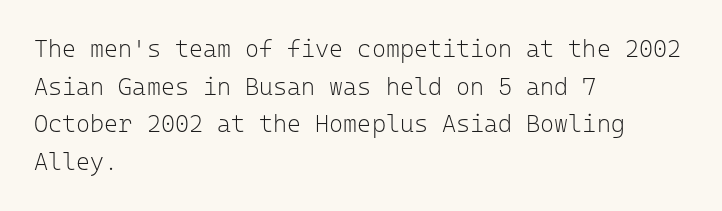
Q: Is the text bold? A: No.
Q: Is the text italic (slanted)? A: No, it is upright.
Q: Is the text underlined? A: No.
Q: How is the paragraph aligned? A: Left-aligned.
Q: Is the spacing between letters normal or unusually wide? A: Normal.
Q: Is the spacing between lines tight, normal or loose? A: Normal.
